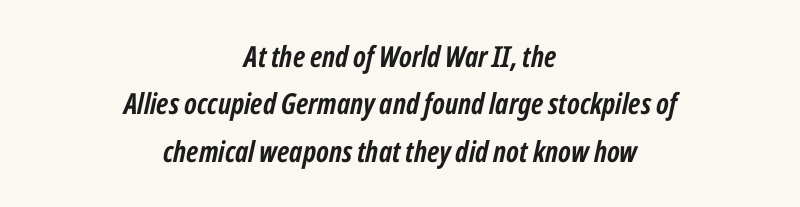
Compared with typical paragraphs, the rows here are spaced about the same. The font's italic variant was chosen for this text. Quick note: underline off. The text block is weighted toward neither margin, spreading evenly from the middle.
